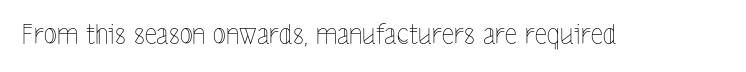
{"italic": "no", "bold": "no", "underline": "no", "letter_spacing": "normal", "letter_spacing_em": 0.0, "glyph_px": 27}
